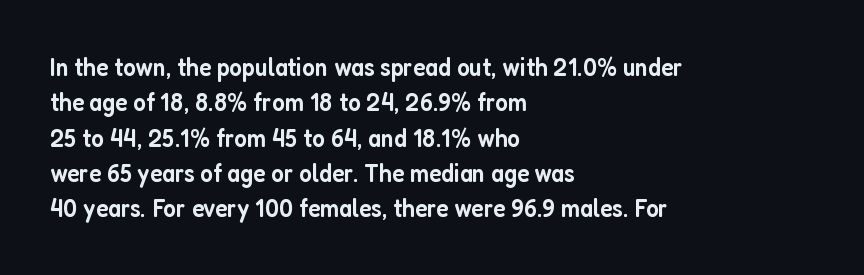
Quick note: underline off. Is the letter spacing exaggerated? No — it looks like the ordinary default. Each new line begins a customary step beneath the previous one. Its strokes are somewhat broadened, the hallmark of semibold type.
